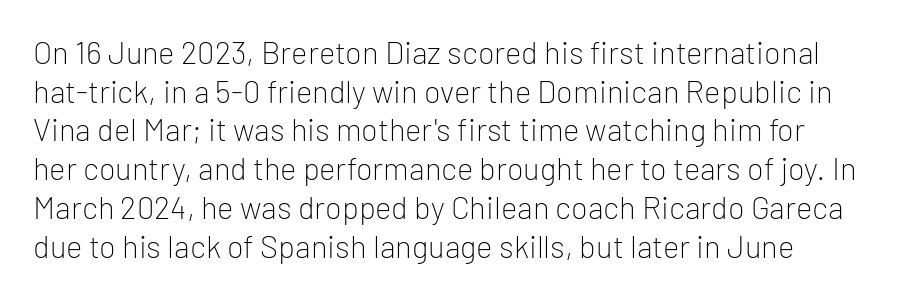
Tracking value appears to be zero — textbook default spacing. The specimen reads as upright at a glance. The font is comparable to plain body text, perhaps lighter. Varying glyph widths throughout — classic text-font behaviour. The rendering uses a moderate line-height, typical for paragraphs. This rendering features lettering with no underline.
